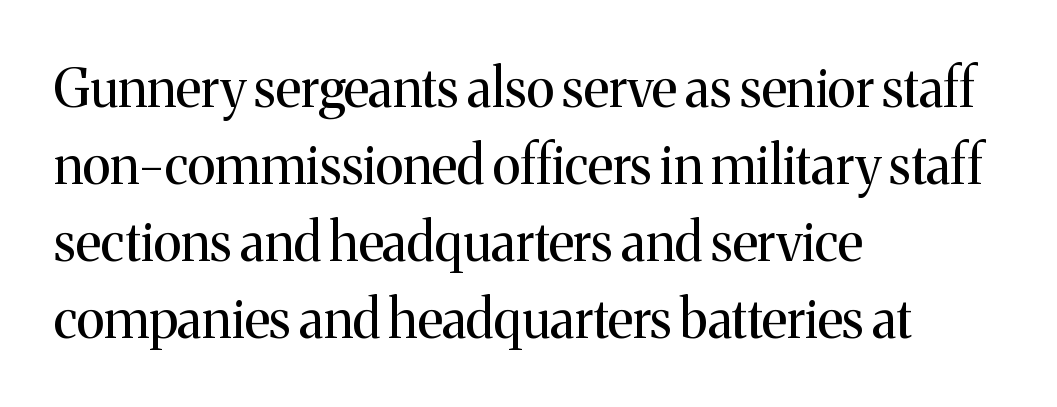
{"serif": "yes", "italic": "no", "bold": "no", "weight": "regular", "width": "normal", "stroke_contrast": "medium", "x_height": "medium", "monospaced": "no", "underline": "no", "align": "left", "line_spacing": "normal", "line_spacing_ratio": 1.45, "letter_spacing": "normal", "letter_spacing_em": 0.0, "glyph_px": 53}
